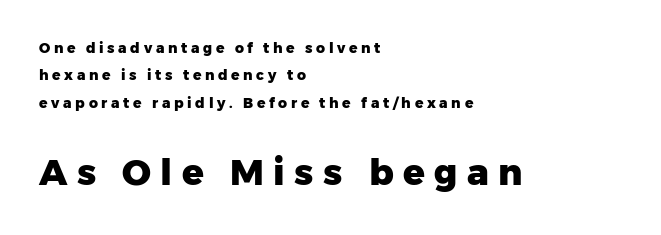
The image shows 36 px heavy sans-serif type, upright; set left-aligned, loose line spacing (1.96x), unusually wide letter spacing (+0.26 em), not underlined; the second (bottom) block is 2.57x larger; low stroke contrast and a medium x-height.
